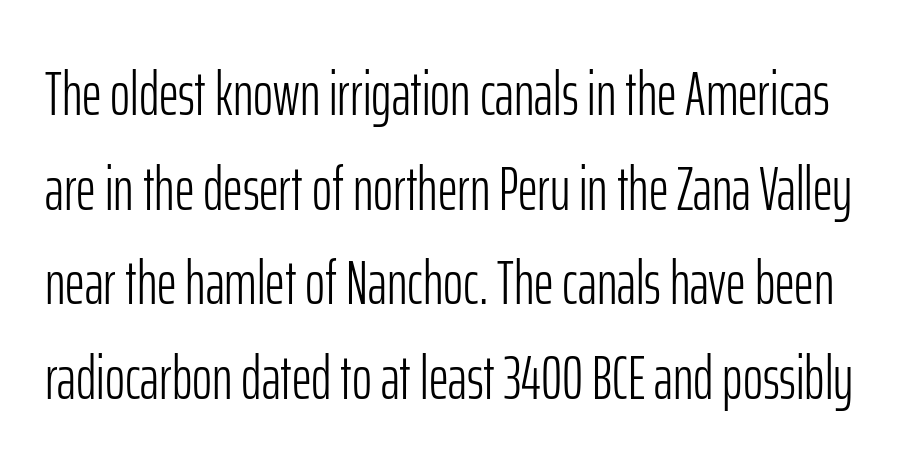
{"serif": "no", "italic": "no", "bold": "no", "weight": "light", "width": "condensed", "stroke_contrast": "low", "x_height": "medium", "monospaced": "no", "underline": "no", "line_spacing": "normal", "line_spacing_ratio": 1.55, "letter_spacing": "normal", "letter_spacing_em": 0.0, "glyph_px": 61}
